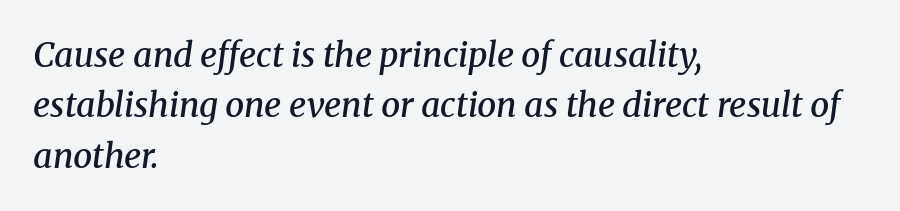
Q: Is the text bold? A: Semi-bold.
Q: Is the text italic (slanted)? A: Yes, it leans right by about 8 degrees.
Q: Is the typeface a serif or a sans-serif typeface? A: Serif.
Q: Is the text underlined? A: No.
Q: How is the paragraph aligned? A: Left-aligned.
Q: Is the spacing between letters normal or unusually wide? A: Normal.
Q: Is the spacing between lines tight, normal or loose? A: Normal.
Q: Width (condensed, normal, or wide)? A: Normal.
Q: Stroke contrast? A: Medium.
Q: x-height? A: Medium.
Q: Monospaced? A: No.
